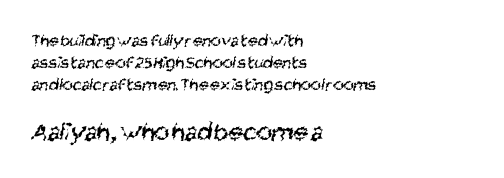
The foot of each line stays bare and open. Visually the block forms a straight wall on the left and a jagged coastline on the right. Each word holds together tightly as a unit, with standard inter-letter gaps. Reading top to bottom, the characters get bigger at the block break. No letter is thick-stroked: the sample isn't bold.
